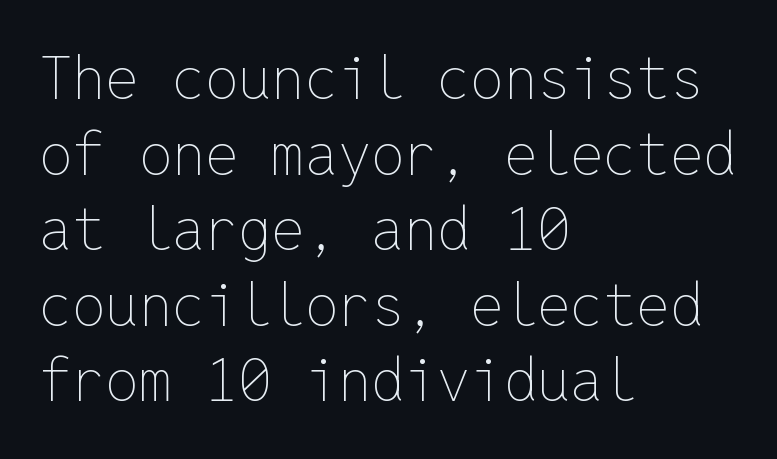
The typeface has the unassuming heft of standard copy or less. Visually the block forms a straight wall on the left and a jagged coastline on the right. Horizontal bands of white between lines are of average thickness. Do the characters align in a grid? Yes, the font is monospaced.
